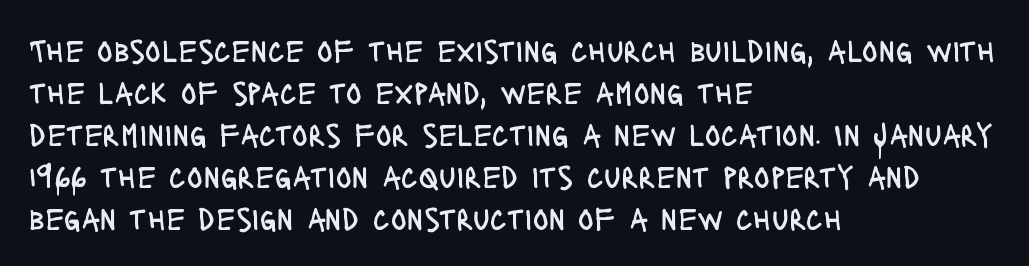
{"serif": "no", "italic": "no", "bold": "no", "weight": "regular", "width": "condensed", "stroke_contrast": "low", "x_height": "large", "monospaced": "no", "underline": "no", "align": "left", "line_spacing": "normal", "line_spacing_ratio": 1.27, "letter_spacing": "normal", "letter_spacing_em": 0.0, "glyph_px": 33}
